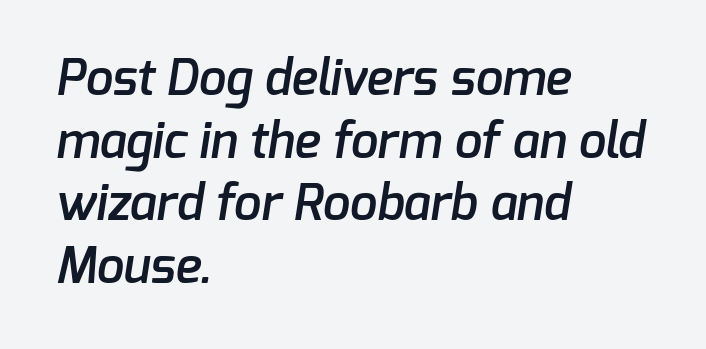
{"serif": "no", "bold": "semi", "weight": "semibold", "width": "normal", "stroke_contrast": "low", "x_height": "medium", "monospaced": "no", "underline": "no", "align": "left", "line_spacing": "normal", "line_spacing_ratio": 1.28, "letter_spacing": "normal", "letter_spacing_em": 0.0, "glyph_px": 49}
